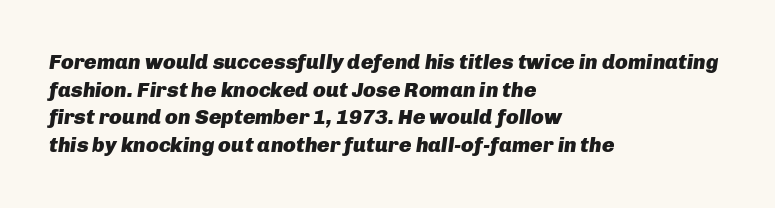
The image shows 21 px bold type, italic (leaning right); set left-aligned, normal line spacing (1.32x), normal letter spacing, not underlined.
